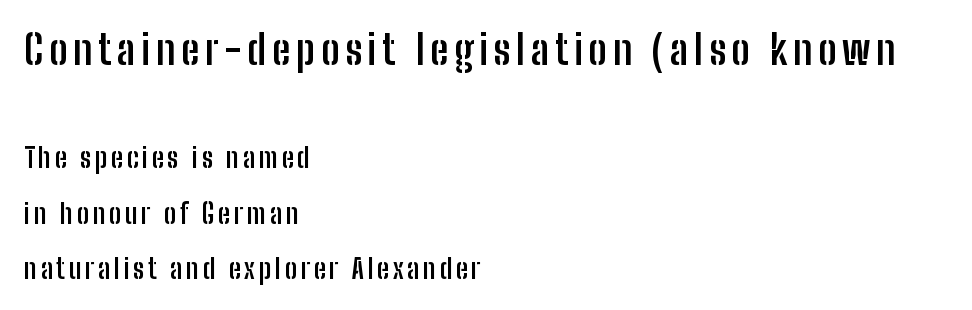
Check the space under the baseline: it is left empty. Varying glyph widths throughout — classic text-font behaviour. Nope, not italic — everything's standing straight. The designer dialed line spacing up above the default. Is the lower block the larger one? No — the upper block carries the bigger type. The font is running at its bold setting.
